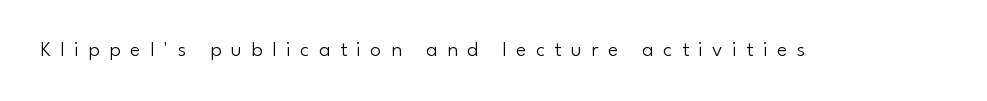
The image shows 22 px text type, upright; set unusually wide letter spacing (+0.43 em), not underlined.
